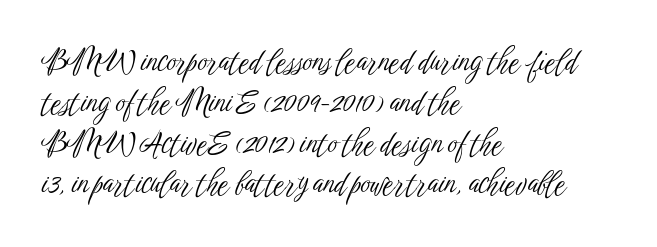
{"serif": "no", "bold": "no", "weight": "light", "width": "condensed", "stroke_contrast": "low", "x_height": "medium", "monospaced": "no", "underline": "no", "align": "left", "line_spacing": "normal", "line_spacing_ratio": 1.36, "letter_spacing": "normal", "letter_spacing_em": 0.0, "glyph_px": 30}
